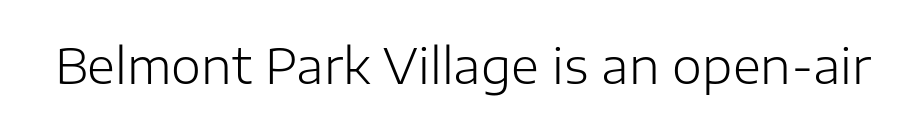
{"serif": "no", "italic": "no", "bold": "no", "weight": "light", "width": "normal", "stroke_contrast": "low", "x_height": "medium", "monospaced": "no", "underline": "no", "letter_spacing": "normal", "letter_spacing_em": 0.0, "glyph_px": 48}
